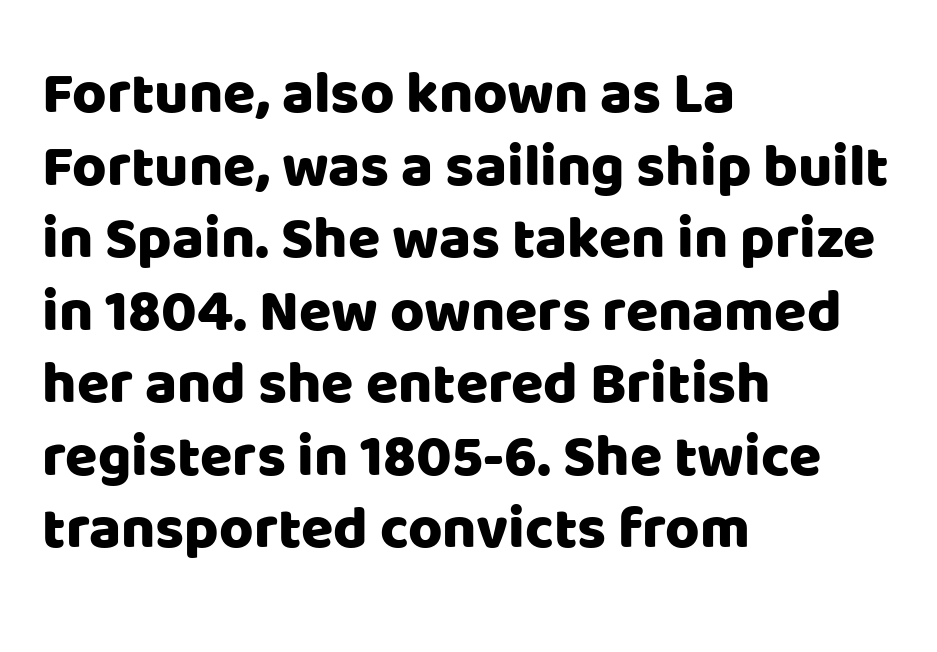
{"serif": "no", "italic": "no", "width": "normal", "stroke_contrast": "low", "x_height": "large", "monospaced": "no", "underline": "no", "align": "left", "line_spacing_ratio": 1.23, "letter_spacing": "normal", "letter_spacing_em": 0.0, "glyph_px": 59}
